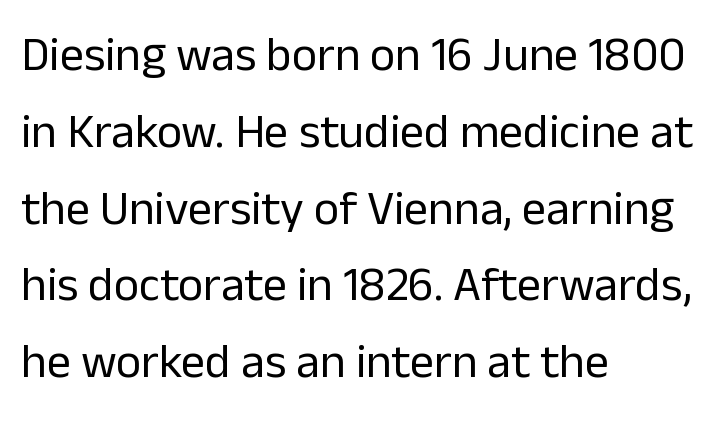
The image shows 48 px regular-weight sans-serif type, upright; set left-aligned, normal line spacing (1.6x), normal letter spacing, not underlined; low stroke contrast and a medium x-height.
